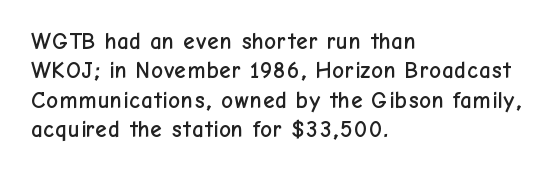
The image shows 23 px text type, upright; set left-aligned, normal line spacing (1.28x), normal letter spacing, not underlined.
